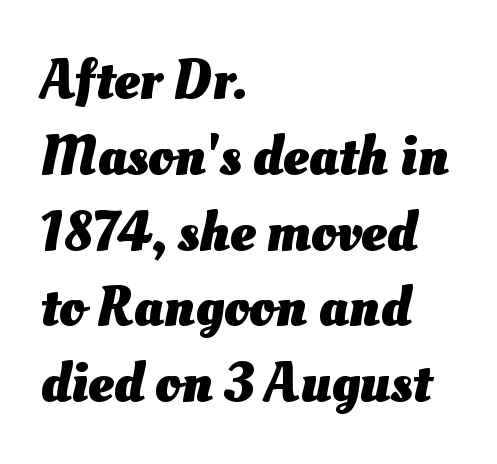
Q: Is the text bold? A: Yes.
Q: Is the text underlined? A: No.
Q: How is the paragraph aligned? A: Left-aligned.
Q: Is the spacing between letters normal or unusually wide? A: Normal.
Q: Is the spacing between lines tight, normal or loose? A: Normal.
Q: Width (condensed, normal, or wide)? A: Normal.
Q: Stroke contrast? A: Medium.
Q: x-height? A: Small.
Q: Monospaced? A: No.
